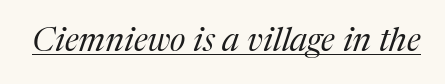
Q: Is the text bold? A: No.
Q: Is the text italic (slanted)? A: Yes, it leans right by about 17 degrees.
Q: Is the typeface a serif or a sans-serif typeface? A: Serif.
Q: Is the text underlined? A: Yes.
Q: Is the spacing between letters normal or unusually wide? A: Normal.
Q: Width (condensed, normal, or wide)? A: Normal.
Q: Stroke contrast? A: Medium.
Q: x-height? A: Medium.
Q: Monospaced? A: No.
